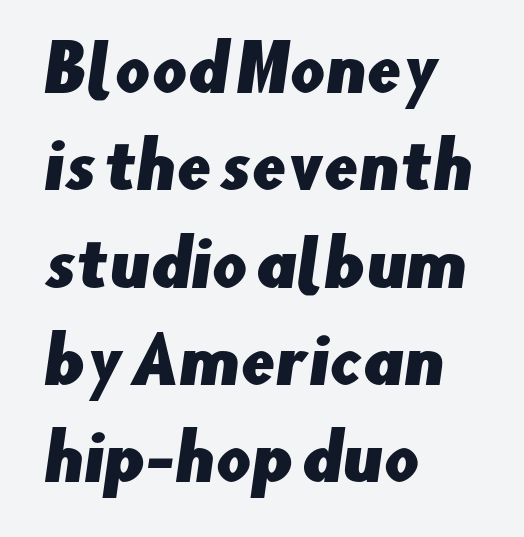
Nothing sits at the stroke ends, so this counts as sans-serif. Vertical spacing — default. Compared with a centered layout, this one pins lines to the left instead. In terms of letterspacing, this is plain default setting. Think of a printed novel: that variable character pitch is what you see here. Each row of text sits above clean, open space.
